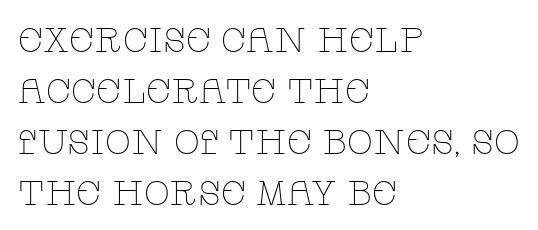
Q: Is the text bold? A: No.
Q: Is the text italic (slanted)? A: No, it is upright.
Q: Is the typeface a serif or a sans-serif typeface? A: Serif.
Q: Is the text underlined? A: No.
Q: How is the paragraph aligned? A: Left-aligned.
Q: Is the spacing between letters normal or unusually wide? A: Normal.
Q: Is the spacing between lines tight, normal or loose? A: Normal.
Q: Width (condensed, normal, or wide)? A: Wide.
Q: Stroke contrast? A: Low.
Q: x-height? A: Large.
Q: Monospaced? A: No.
